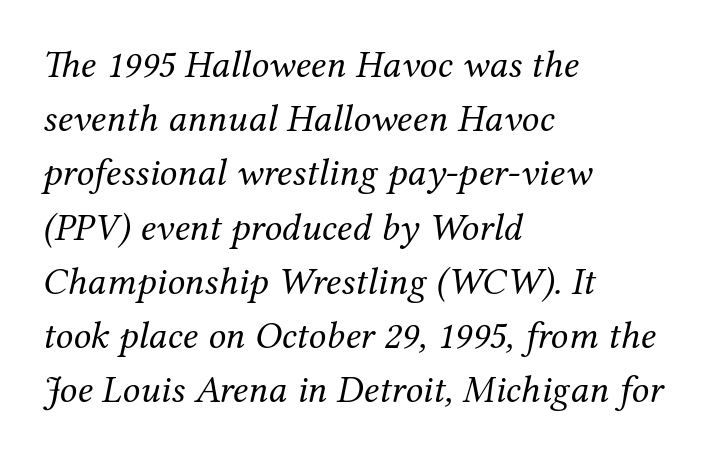
{"serif": "yes", "italic": "yes", "lean": "right", "slant_degrees": 12, "bold": "no", "weight": "regular", "width": "normal", "stroke_contrast": "medium", "x_height": "medium", "monospaced": "no", "underline": "no", "align": "left", "line_spacing": "normal", "line_spacing_ratio": 1.39, "letter_spacing": "normal", "letter_spacing_em": 0.0, "glyph_px": 39}
